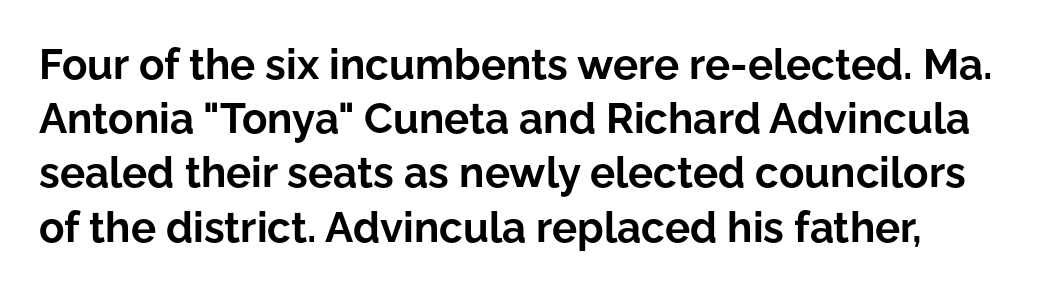
The font family rendered here belongs to the sans-serif group. Italic? Not at all — the glyphs are vertical. Unmarked baselines from the first word to the last. Is this a fixed-width face? No — the glyphs have proportional, varying widths. These lines keep a tight, regular rhythm from letter to letter. Plenty of ink on the page — the face is bold.
